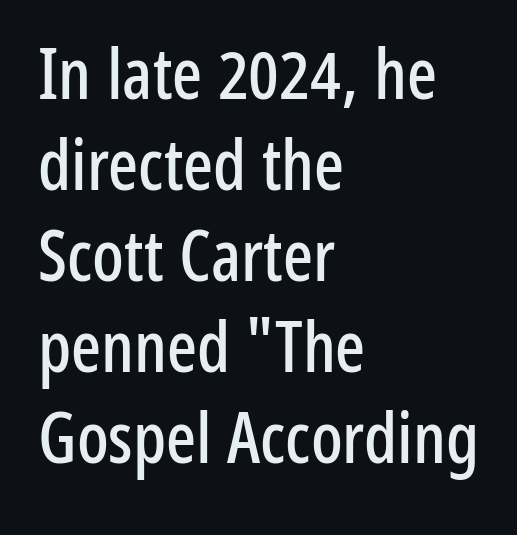
To sum up the face: it is a sans, with no serifs. Each letter keeps its own natural width here, so spacing adapts to shape. The tracking reads as untouched default to a designer's eye. Leading: standard.
